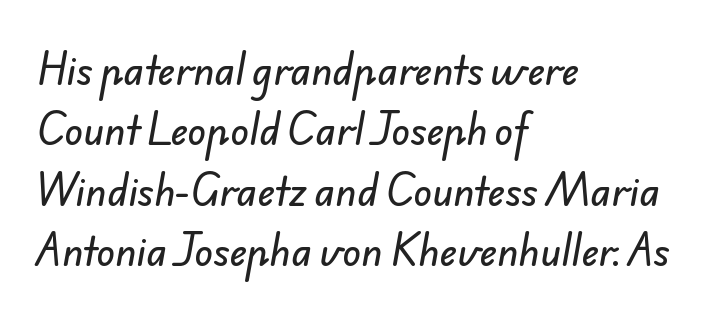
The image shows 38 px sans-serif type; set left-aligned, normal line spacing (1.59x), normal letter spacing, not underlined; low stroke contrast and a small x-height.
